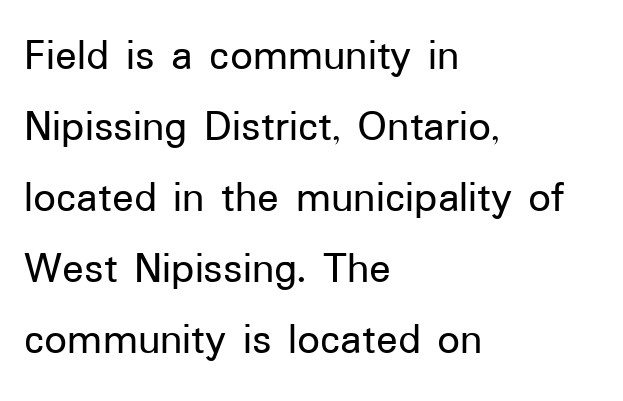
Q: Is the text italic (slanted)? A: No, it is upright.
Q: Is the typeface a serif or a sans-serif typeface? A: Sans-serif.
Q: Is the text underlined? A: No.
Q: How is the paragraph aligned? A: Left-aligned.
Q: Is the spacing between letters normal or unusually wide? A: Normal.
Q: Is the spacing between lines tight, normal or loose? A: Normal.
Q: Width (condensed, normal, or wide)? A: Normal.
Q: Stroke contrast? A: Low.
Q: x-height? A: Medium.
Q: Monospaced? A: No.
